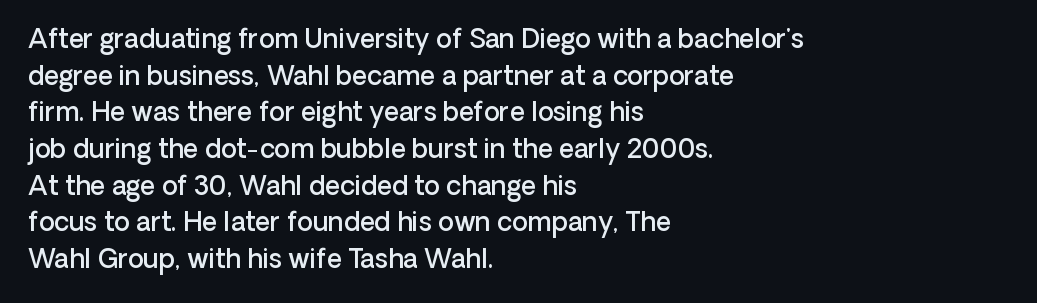
Q: Is the text bold? A: Semi-bold.
Q: Is the text italic (slanted)? A: No, it is upright.
Q: Is the text underlined? A: No.
Q: How is the paragraph aligned? A: Left-aligned.
Q: Is the spacing between letters normal or unusually wide? A: Normal.
Q: Is the spacing between lines tight, normal or loose? A: Normal.
